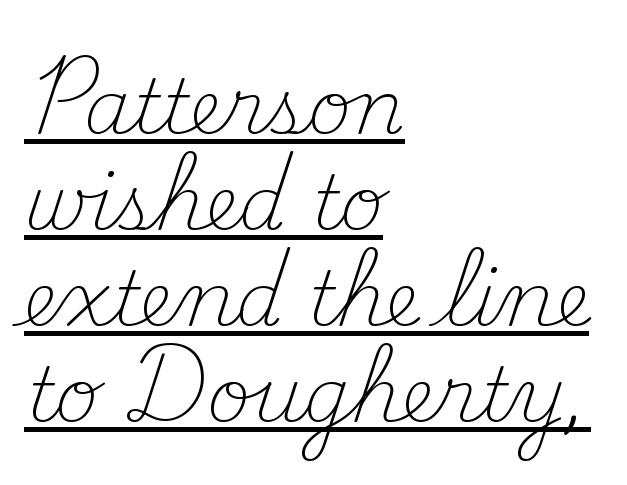
Old-style or modern, the face here clearly has serifs. Spacing verdict: proportional, widths tailored to each character. Stems and bowls with no extra thickness — not bold.
